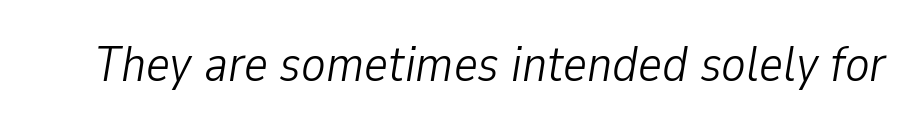
The image shows 51 px light, condensed type, italic (leaning right); set normal letter spacing, not underlined; low stroke contrast and a medium x-height.
